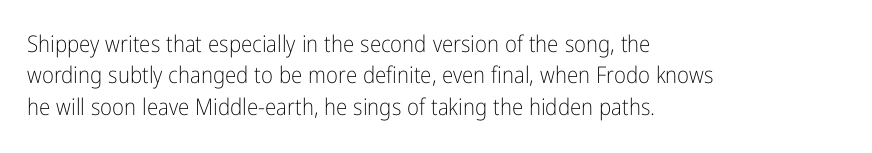
One glance says typical: line gaps are just what's usual. What stands out about the letter spacing? Nothing — it is the standard amount. This reads as an unemphasized weight, regular at the heaviest. The text block is weighted toward the left margin, trailing off unevenly rightward. Descender tails drop into unmarked territory. The specimen reads as upright at a glance.
